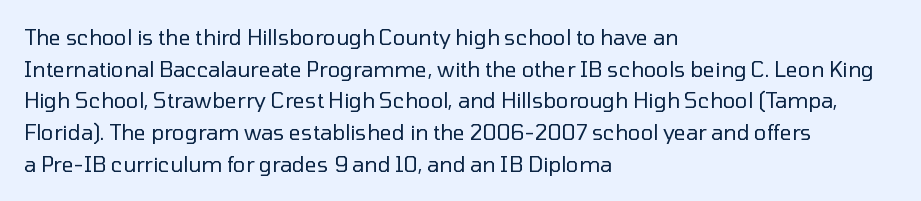
{"italic": "no", "bold": "no", "underline": "no", "align": "left", "line_spacing": "normal", "line_spacing_ratio": 1.51, "letter_spacing": "normal", "letter_spacing_em": 0.0, "glyph_px": 21}
